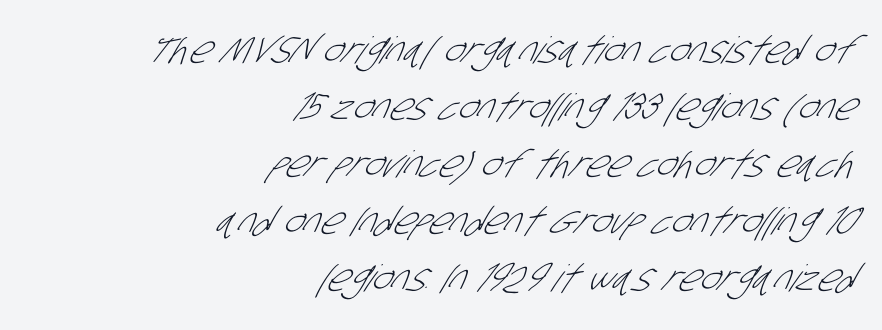
{"serif": "no", "bold": "no", "weight": "light", "width": "condensed", "stroke_contrast": "low", "x_height": "large", "monospaced": "no", "underline": "no", "align": "right", "line_spacing": "normal", "line_spacing_ratio": 1.54, "letter_spacing": "normal", "letter_spacing_em": 0.0, "glyph_px": 37}
